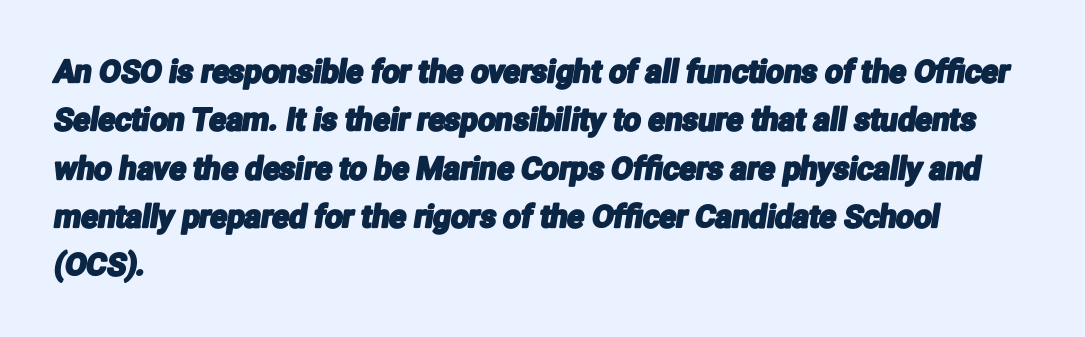
Q: Is the typeface a serif or a sans-serif typeface? A: Sans-serif.
Q: Is the text underlined? A: No.
Q: How is the paragraph aligned? A: Left-aligned.
Q: Is the spacing between letters normal or unusually wide? A: Normal.
Q: Is the spacing between lines tight, normal or loose? A: Normal.
Q: Width (condensed, normal, or wide)? A: Condensed.
Q: Stroke contrast? A: Low.
Q: x-height? A: Medium.
Q: Monospaced? A: No.
